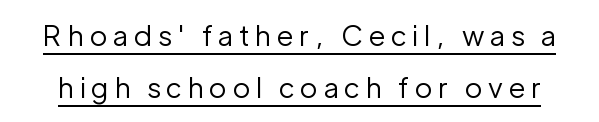
Q: Is the text bold? A: No.
Q: Is the text italic (slanted)? A: No, it is upright.
Q: Is the typeface a serif or a sans-serif typeface? A: Sans-serif.
Q: Is the text underlined? A: Yes.
Q: Is the spacing between letters normal or unusually wide? A: Unusually wide.
Q: Width (condensed, normal, or wide)? A: Normal.
Q: Stroke contrast? A: Low.
Q: x-height? A: Medium.
Q: Monospaced? A: No.
